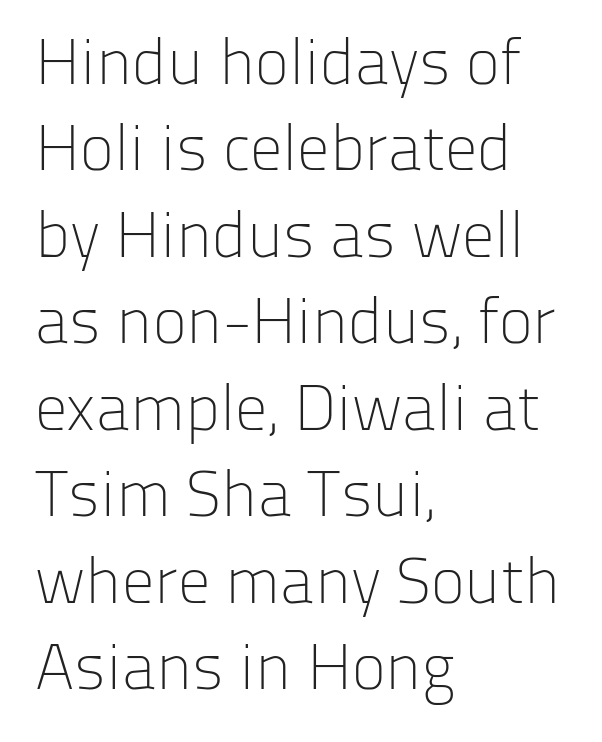
A typesetter would call this proportional, since set widths differ per character. The line-height multiplier appears to be the usual default. Typeset ragged right — the left edge is the straight one. The letters look calm and open, with moderate or lighter stems.
